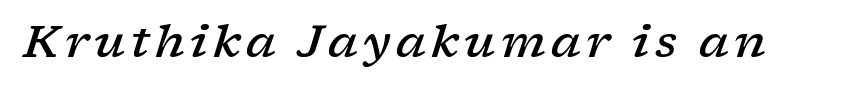
The sample has been set in demibold, a notch under bold. A clean baseline with only descenders dipping below it. When letters slant like this, we call the style italic. Is this a fixed-width face? No — the glyphs have proportional, varying widths. To sum up the face: it has serifs.
